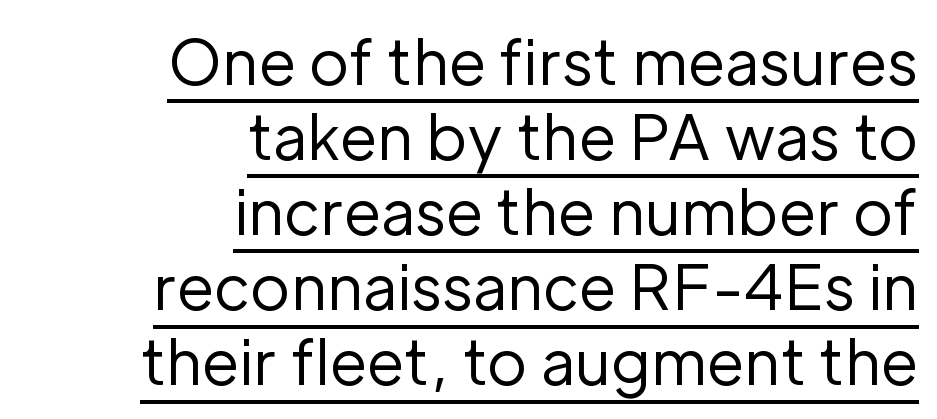
The image shows 61 px regular-weight sans-serif type, upright; set right-aligned, line spacing 1.23x, normal letter spacing, underlined; low stroke contrast and a medium x-height.
